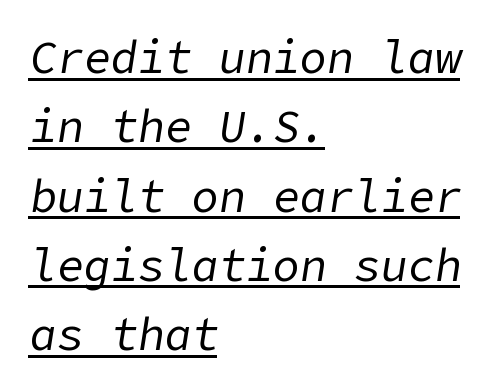
The lines sit at an ordinary, default distance from one another. No heavy texture on the line: the type isn't bold. Notice how the passage keeps a crisp vertical edge on the left only. Slanted lettering throughout.
